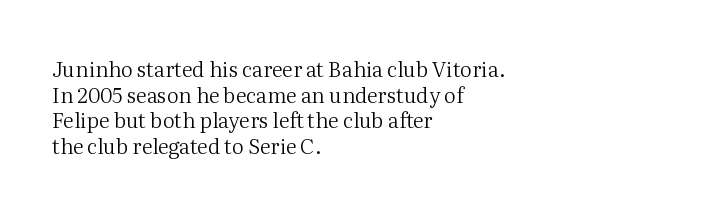
The image shows 21 px text type, upright; set left-aligned, line spacing 1.22x, normal letter spacing, not underlined.
